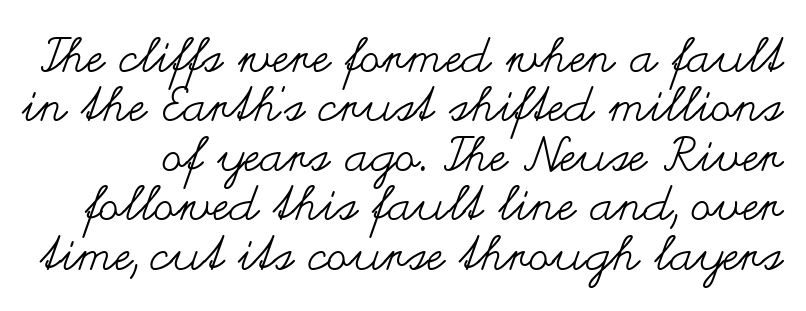
The image shows 48 px regular-weight, wide type; set tight line spacing (1.03x), normal letter spacing, not underlined; medium stroke contrast and a small x-height.
